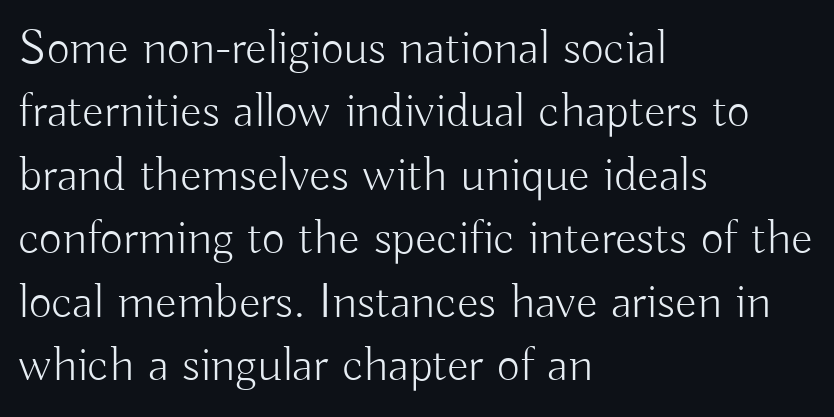
{"serif": "no", "italic": "no", "bold": "no", "weight": "light", "width": "normal", "stroke_contrast": "low", "x_height": "small", "monospaced": "no", "underline": "no", "align": "left", "line_spacing": "normal", "line_spacing_ratio": 1.27, "letter_spacing": "normal", "letter_spacing_em": 0.0, "glyph_px": 50}
